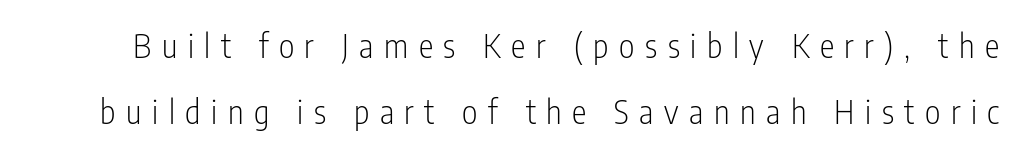
{"serif": "no", "italic": "no", "bold": "no", "weight": "light", "width": "condensed", "stroke_contrast": "low", "x_height": "medium", "monospaced": "no", "underline": "no", "line_spacing": "loose", "line_spacing_ratio": 2.01, "letter_spacing": "wide", "letter_spacing_em": 0.32, "glyph_px": 33}
